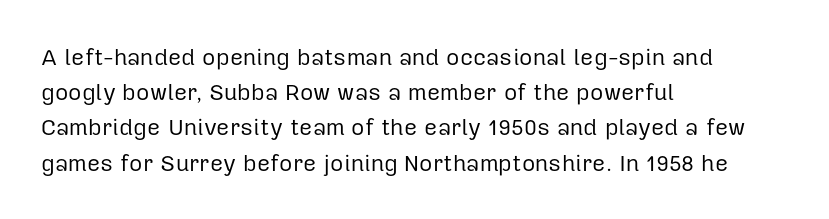
Q: Is the text bold? A: No.
Q: Is the text italic (slanted)? A: No, it is upright.
Q: Is the text underlined? A: No.
Q: How is the paragraph aligned? A: Left-aligned.
Q: Is the spacing between letters normal or unusually wide? A: Normal.
Q: Is the spacing between lines tight, normal or loose? A: Normal.
